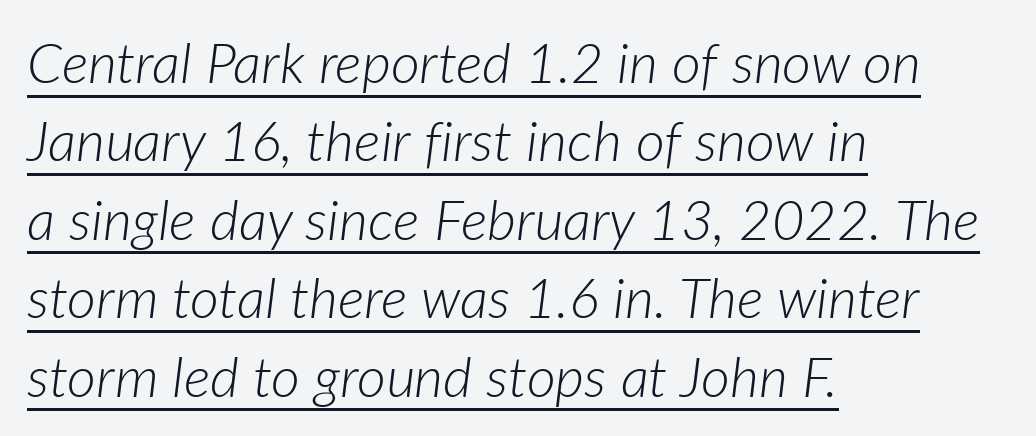
Q: Is the text bold? A: No.
Q: Is the text italic (slanted)? A: Yes, it leans right by about 7 degrees.
Q: Is the text underlined? A: Yes.
Q: How is the paragraph aligned? A: Left-aligned.
Q: Is the spacing between letters normal or unusually wide? A: Normal.
Q: Is the spacing between lines tight, normal or loose? A: Normal.
Q: Width (condensed, normal, or wide)? A: Normal.
Q: Stroke contrast? A: Low.
Q: x-height? A: Medium.
Q: Monospaced? A: No.
